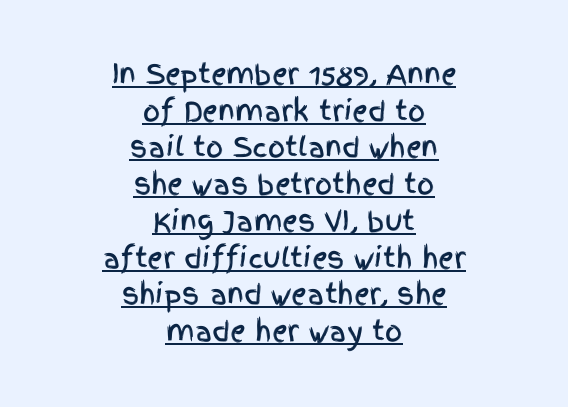
Q: Is the text italic (slanted)? A: No, it is upright.
Q: Is the text underlined? A: Yes.
Q: How is the paragraph aligned? A: Centered.
Q: Is the spacing between letters normal or unusually wide? A: Normal.
Q: Is the spacing between lines tight, normal or loose? A: Normal.
